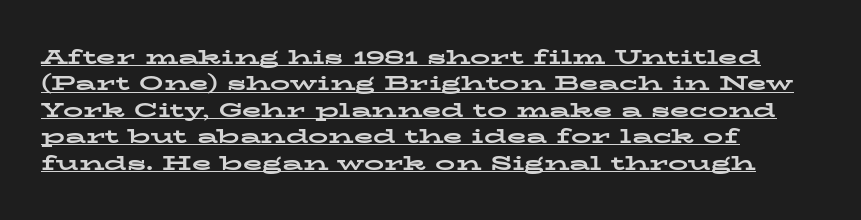
{"italic": "no", "bold": "yes", "underline": "yes", "align": "left", "line_spacing": "normal", "line_spacing_ratio": 1.32, "letter_spacing": "normal", "letter_spacing_em": 0.0, "glyph_px": 20}
